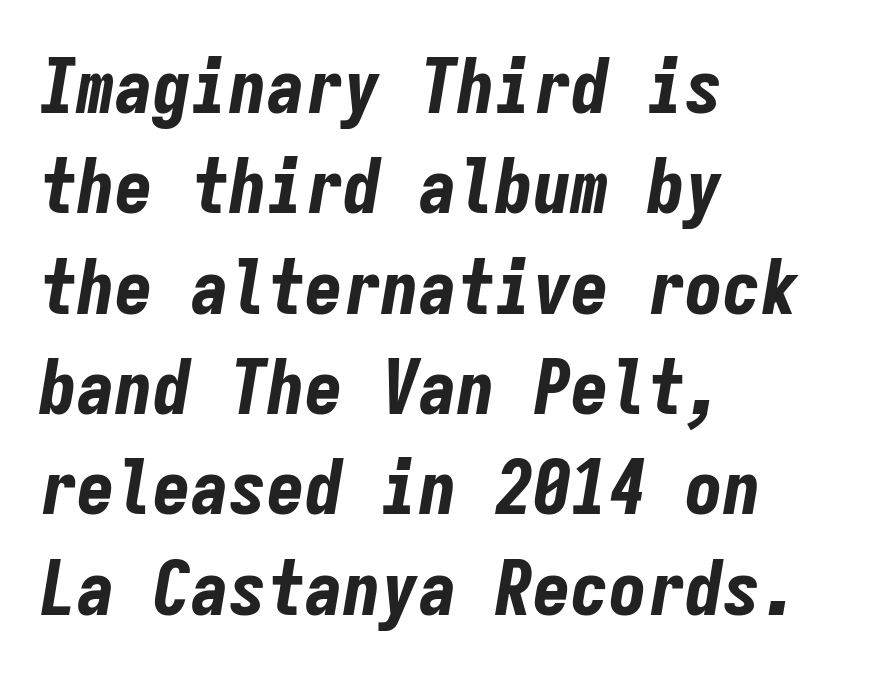
The letters are slanted; this is an italic face. The font is running at its bold setting. The passage shown is typed in a monospace face where columns stay perfectly aligned. The designer left line spacing at the default.
